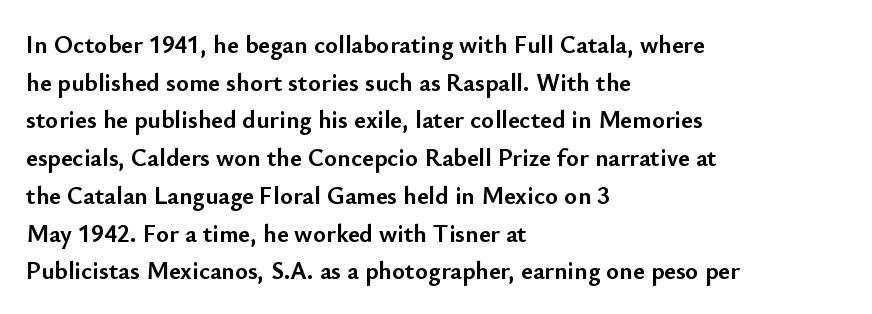
Students, note that the glyphs here touch the page at normal intervals. The vertical gap from one line to the next is medium. The lettering stays uniformly vertical, giving the passage a roman look. The lines are quadded left. Heft: maximum for text — a bold. Type without underlining.
